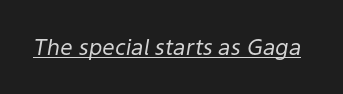
The image shows 22 px text type, italic (leaning right); set normal letter spacing, underlined.
